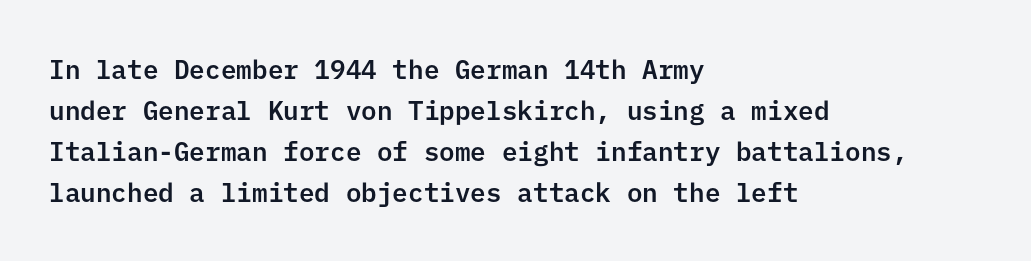
{"italic": "no", "underline": "no", "align": "left", "line_spacing": "normal", "line_spacing_ratio": 1.58, "letter_spacing": "normal", "letter_spacing_em": 0.0, "glyph_px": 26}
